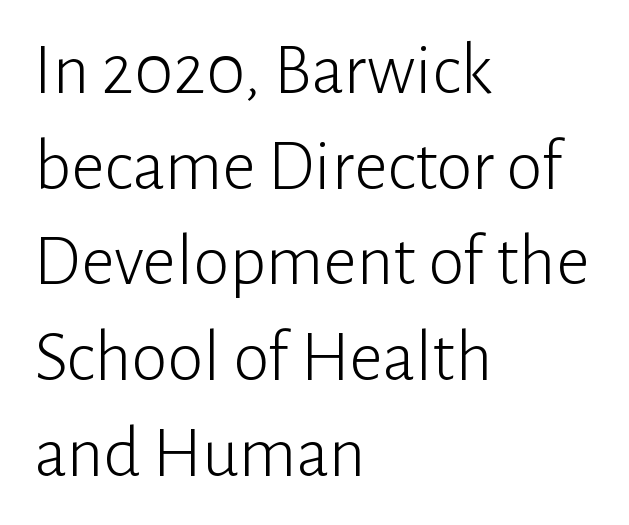
The image shows 73 px light sans-serif type, upright; set left-aligned, normal line spacing (1.31x), normal letter spacing, not underlined; low stroke contrast and a medium x-height.
